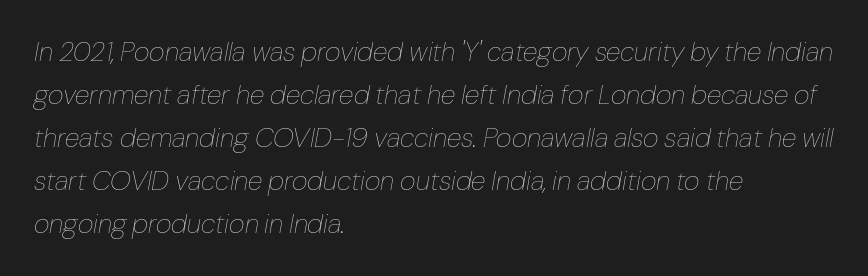
The image shows 27 px text type, italic (leaning right); set left-aligned, normal line spacing (1.59x), normal letter spacing, not underlined.
